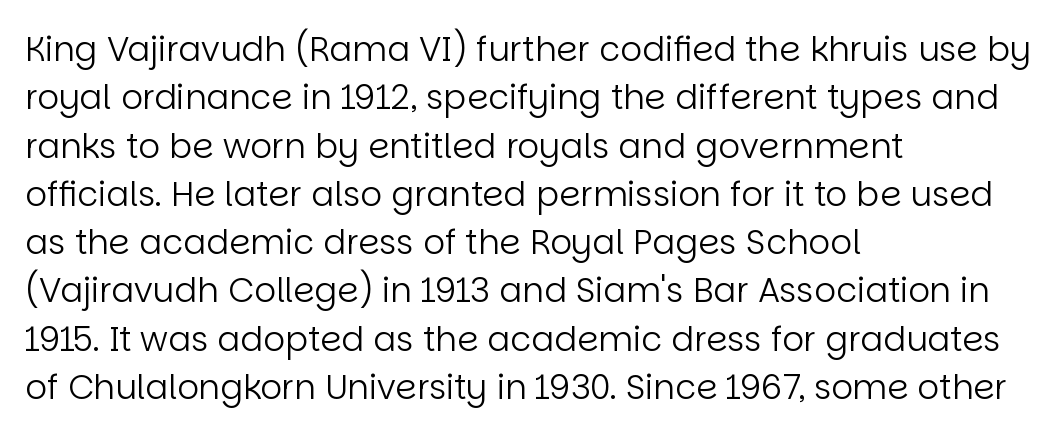
The image shows 34 px regular-weight sans-serif type, upright; set left-aligned, normal line spacing (1.42x), normal letter spacing, not underlined; low stroke contrast and a large x-height.
